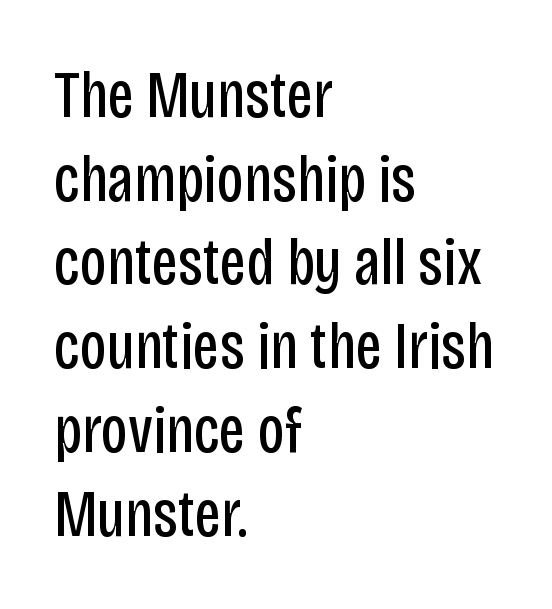
The image shows 67 px regular-weight, condensed sans-serif type, upright; set left-aligned, normal line spacing (1.25x), normal letter spacing, not underlined; low stroke contrast and a large x-height.
